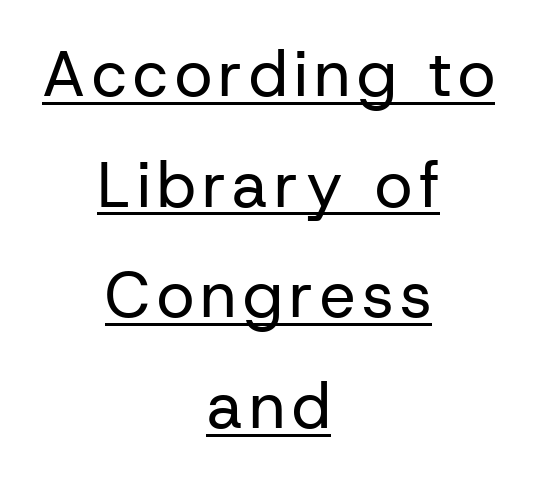
{"serif": "no", "italic": "no", "bold": "no", "weight": "regular", "width": "normal", "stroke_contrast": "low", "x_height": "medium", "monospaced": "no", "underline": "yes", "align": "center", "line_spacing_ratio": 1.73, "glyph_px": 64}
